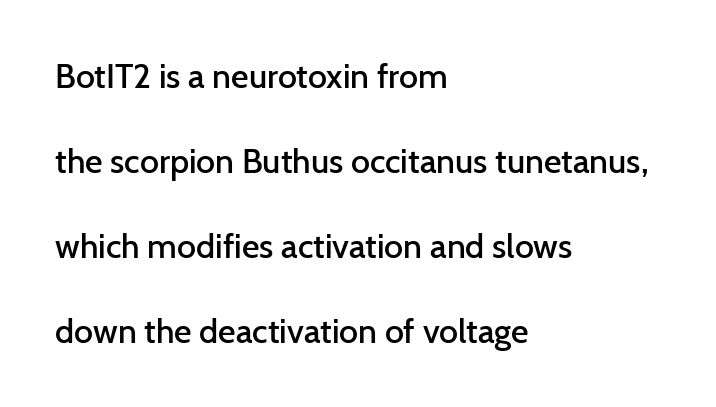
Q: Is the text bold? A: Semi-bold.
Q: Is the text italic (slanted)? A: No, it is upright.
Q: Is the typeface a serif or a sans-serif typeface? A: Sans-serif.
Q: Is the text underlined? A: No.
Q: How is the paragraph aligned? A: Left-aligned.
Q: Is the spacing between letters normal or unusually wide? A: Normal.
Q: Is the spacing between lines tight, normal or loose? A: Loose.
Q: Width (condensed, normal, or wide)? A: Normal.
Q: Stroke contrast? A: Low.
Q: x-height? A: Medium.
Q: Monospaced? A: No.
